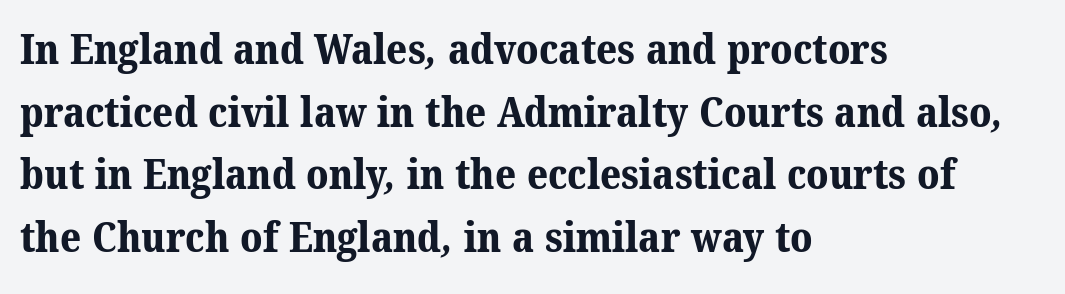
This sample has the flowing, uneven cadence of proportional lettering. The rendering uses a moderate line-height, typical for paragraphs. The lines are quadded left. A clean baseline with only descenders dipping below it. Yep, those are serifs on the letters. Typographic density is high because the face is bold.
